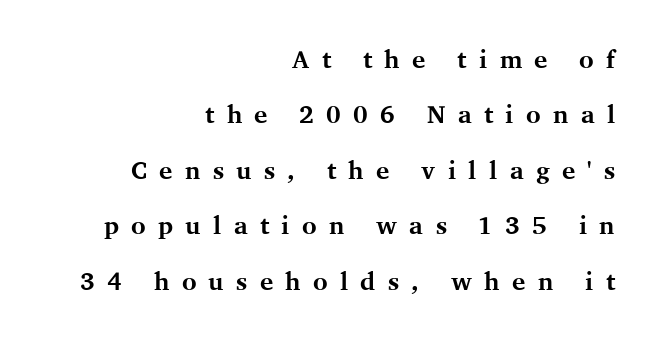
Q: Is the text bold? A: Yes.
Q: Is the text italic (slanted)? A: No, it is upright.
Q: Is the text underlined? A: No.
Q: How is the paragraph aligned? A: Right-aligned.
Q: Is the spacing between letters normal or unusually wide? A: Unusually wide.
Q: Is the spacing between lines tight, normal or loose? A: Loose.
